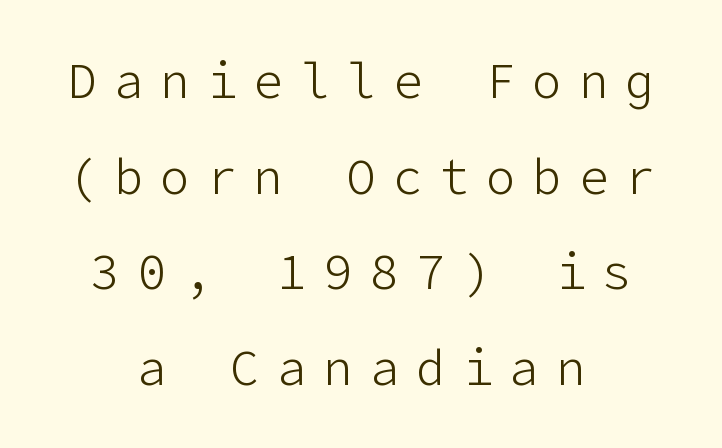
Leading is clearly above the norm, producing a sparse column. Grotesque or geometric, the face here clearly has no serifs. The typeface has the unassuming heft of standard copy or less. Descenders are the only things crossing below the line. Posture: vertical.
